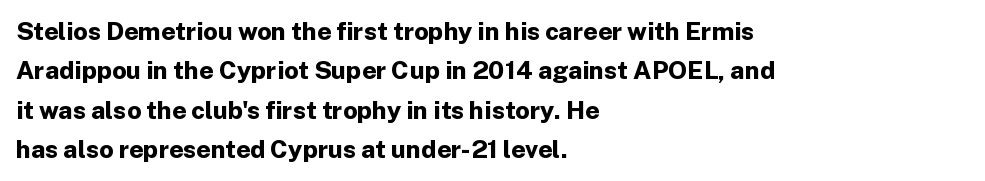
{"italic": "no", "bold": "yes", "underline": "no", "align": "left", "line_spacing": "normal", "line_spacing_ratio": 1.58, "letter_spacing": "normal", "letter_spacing_em": 0.0, "glyph_px": 25}
